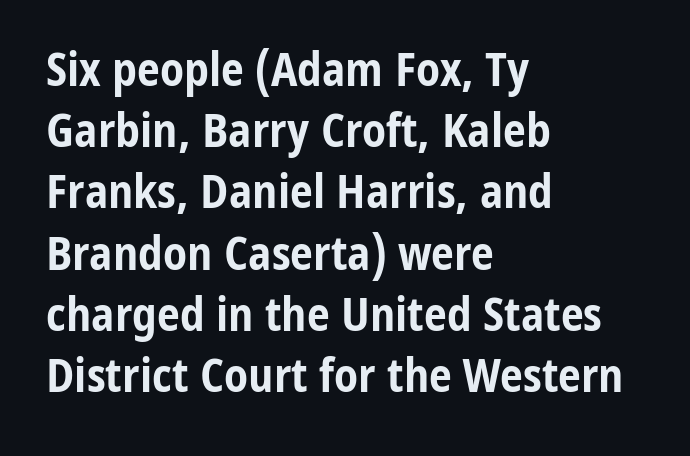
{"serif": "no", "italic": "no", "bold": "yes", "weight": "bold", "width": "condensed", "stroke_contrast": "low", "x_height": "medium", "monospaced": "no", "underline": "no", "align": "left", "line_spacing": "normal", "line_spacing_ratio": 1.33, "letter_spacing": "normal", "letter_spacing_em": 0.0, "glyph_px": 46}
